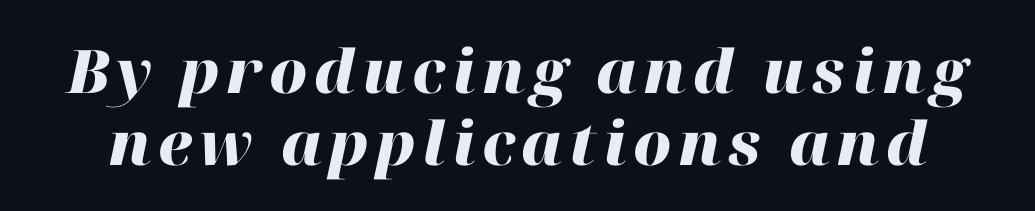
Q: Is the text bold? A: Yes.
Q: Is the text italic (slanted)? A: Yes, it leans right by about 12 degrees.
Q: Is the text underlined? A: No.
Q: Width (condensed, normal, or wide)? A: Normal.
Q: Stroke contrast? A: High.
Q: x-height? A: Medium.
Q: Monospaced? A: No.
